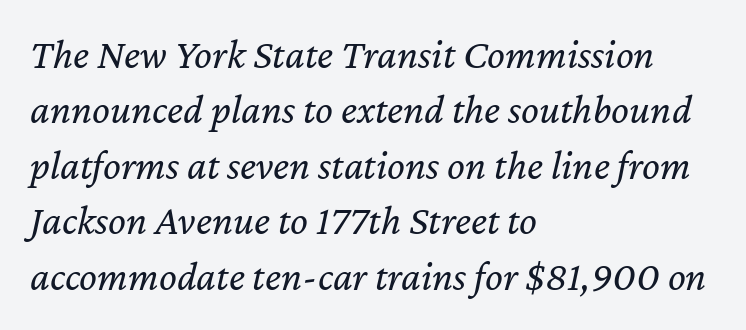
{"italic": "yes", "lean": "right", "slant_degrees": 12, "bold": "no", "weight": "regular", "width": "normal", "stroke_contrast": "low", "x_height": "medium", "monospaced": "no", "underline": "no", "align": "left", "line_spacing": "normal", "line_spacing_ratio": 1.32, "letter_spacing": "normal", "letter_spacing_em": 0.0, "glyph_px": 42}
